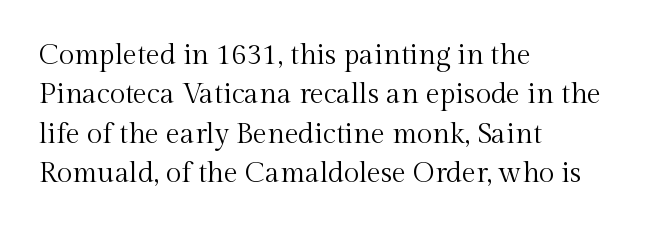
Is the type heavy? It reads as light-to-regular instead. Evenly set lines give the paragraph a standard silhouette. This is serif lettering, the kind often seen in printed books. The string is rendered with underlining switched off.
